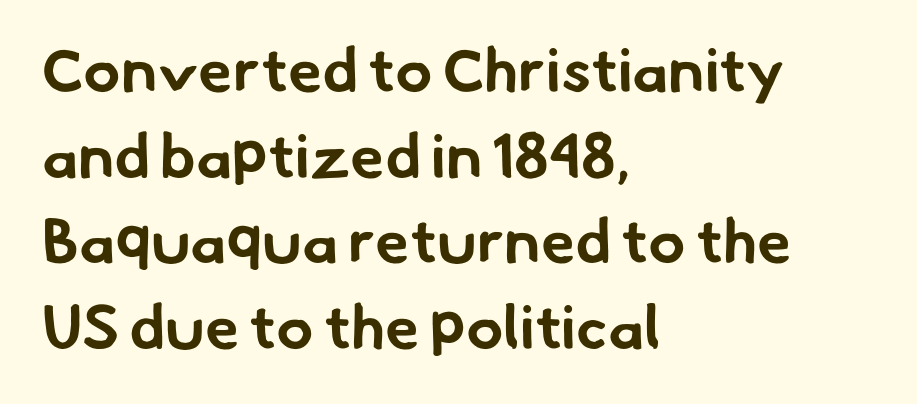
Spacing verdict: proportional, widths tailored to each character. These lines keep a tight, regular rhythm from letter to letter. This sample is left-justified, so line endings fall wherever the words run out. Quick note: underline off. Look at the bottom of the vertical strokes: they stop flat, with no serifs. These lines carry a lot of weight — the face is fully bold.
